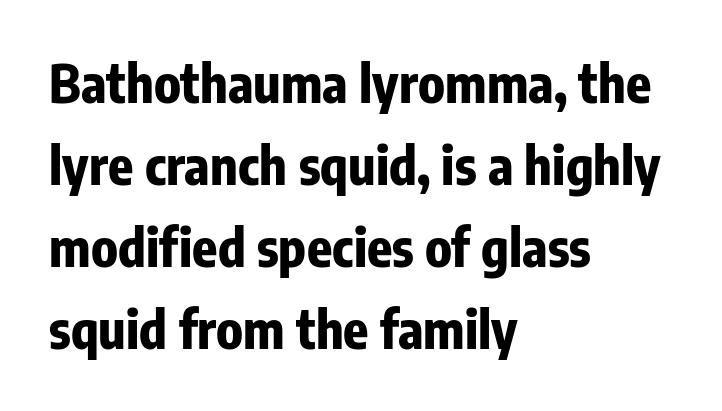
Bold? Absolutely — the strokes are thick and heavy. The string is rendered with underlining switched off. No extra tracking has been applied to these lines. Does the lettering tilt? It doesn't — this is upright. Proportional: the letters do not fall into vertical columns. The lines in this sample share a left origin and differ only in where they stop.
